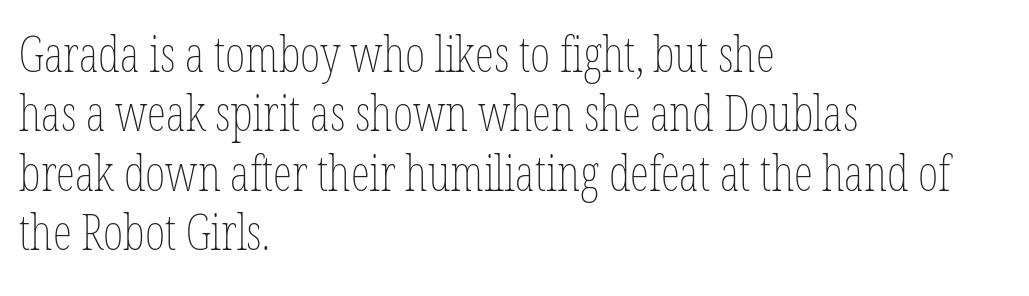
The image shows 49 px thin, condensed type, upright; set left-aligned, line spacing 1.21x, normal letter spacing, not underlined; low stroke contrast and a medium x-height.
